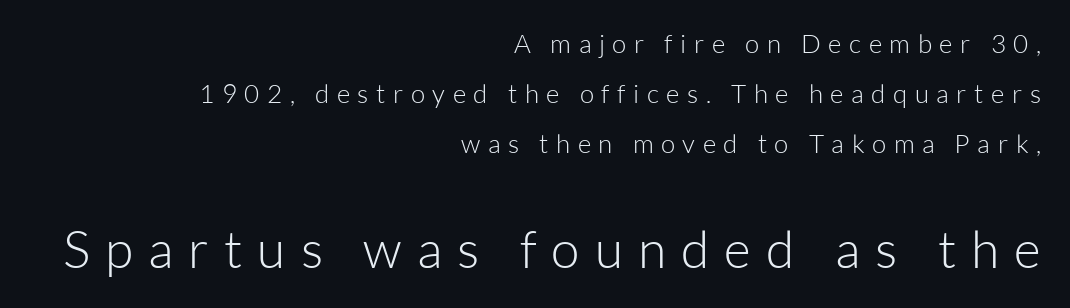
The image shows 52 px light sans-serif type, upright; set right-aligned, loose line spacing (1.93x), unusually wide letter spacing (+0.29 em), not underlined; the second (bottom) block is 2.0x larger; low stroke contrast and a medium x-height.
